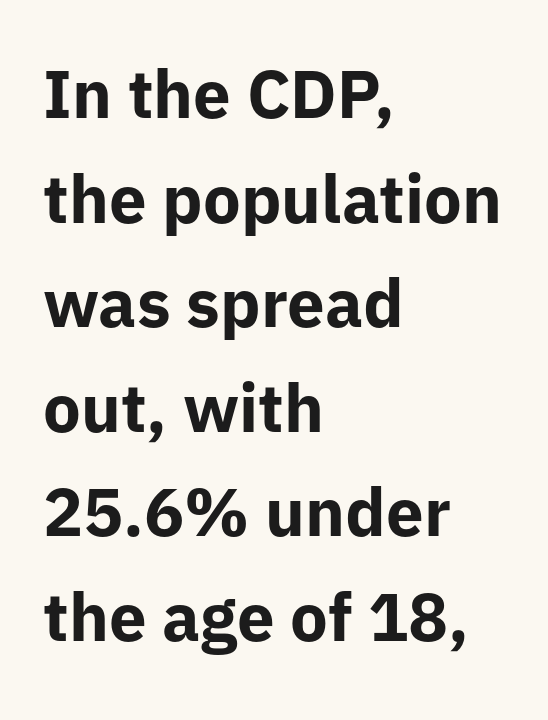
Successive baselines arrive at the customary interval. Words appear dense and cohesive because spacing is normal. Casual observation: everything's shoved over to the left. The baseline area is clear. A typesetter would call this proportional, since set widths differ per character. When letters stand straight like this, we call the style roman or upright.
